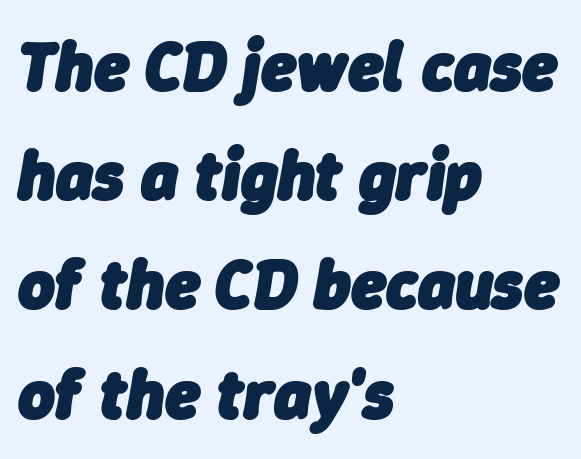
Q: Is the text bold? A: Yes.
Q: Is the text italic (slanted)? A: Yes, it leans right by about 9 degrees.
Q: Is the text underlined? A: No.
Q: How is the paragraph aligned? A: Left-aligned.
Q: Is the spacing between letters normal or unusually wide? A: Normal.
Q: Is the spacing between lines tight, normal or loose? A: Normal.
Q: Width (condensed, normal, or wide)? A: Normal.
Q: Stroke contrast? A: Low.
Q: x-height? A: Medium.
Q: Monospaced? A: No.
